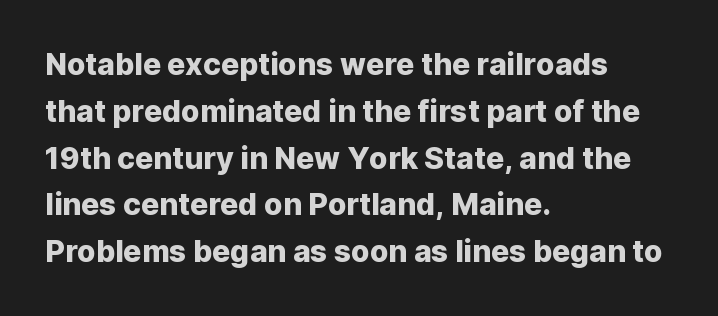
{"serif": "no", "italic": "no", "width": "normal", "stroke_contrast": "low", "x_height": "medium", "monospaced": "no", "underline": "no", "align": "left", "line_spacing": "normal", "line_spacing_ratio": 1.56, "letter_spacing": "normal", "letter_spacing_em": 0.0, "glyph_px": 30}
